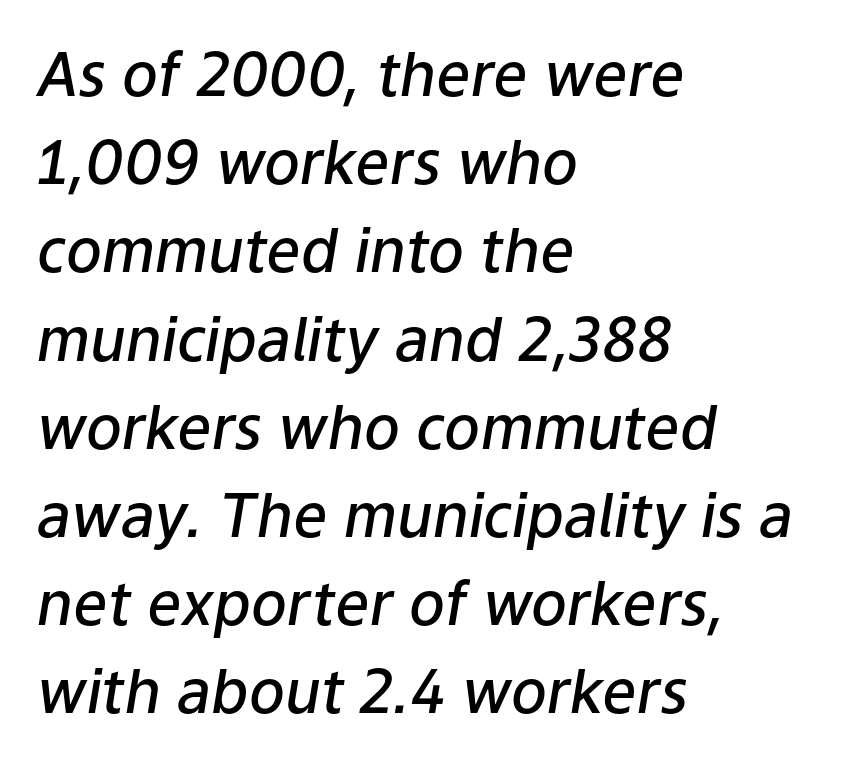
Check under the words: just untouched page. Quick note: interline space is typical. Would a proofreader flag this as italicized? Yes. The compositor pushed each line to the left boundary.
